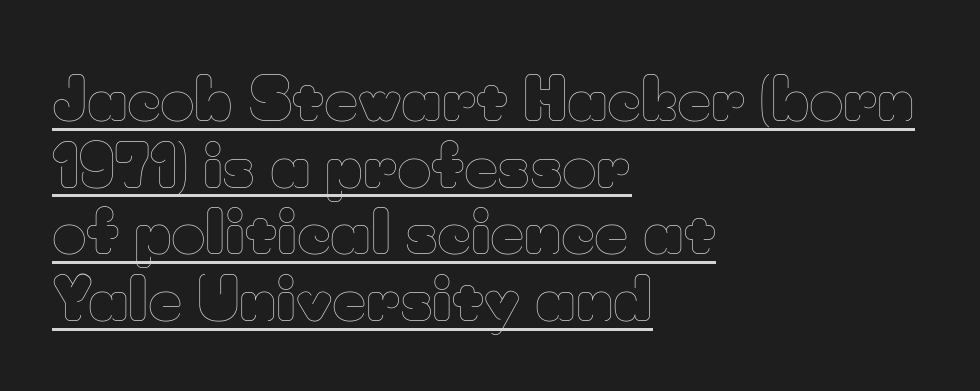
The image shows 59 px thin type, upright; set left-aligned, tight line spacing (1.13x), normal letter spacing, underlined; low stroke contrast and a small x-height.
